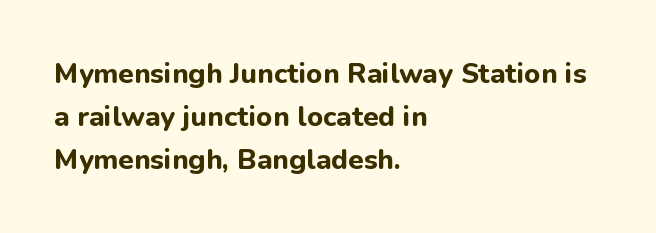
Q: Is the text bold? A: Yes.
Q: Is the text italic (slanted)? A: No, it is upright.
Q: Is the typeface a serif or a sans-serif typeface? A: Sans-serif.
Q: Is the text underlined? A: No.
Q: How is the paragraph aligned? A: Left-aligned.
Q: Is the spacing between letters normal or unusually wide? A: Normal.
Q: Is the spacing between lines tight, normal or loose? A: Normal.
Q: Width (condensed, normal, or wide)? A: Normal.
Q: Stroke contrast? A: Low.
Q: x-height? A: Medium.
Q: Monospaced? A: No.
